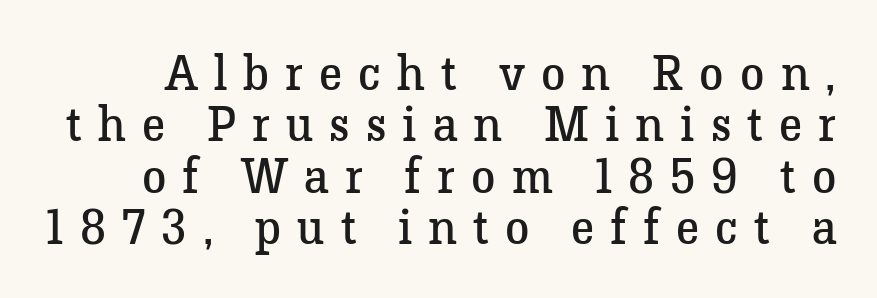
The image shows 49 px regular-weight serif type, upright; set tight line spacing (1.05x), unusually wide letter spacing (+0.33 em), not underlined; low stroke contrast and a medium x-height.
